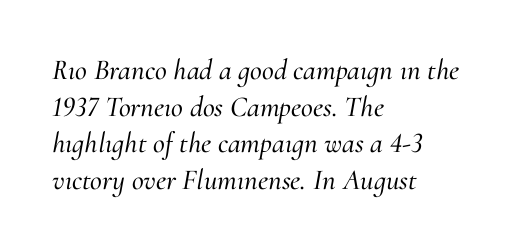
{"serif": "yes", "italic": "yes", "lean": "right", "slant_degrees": 10, "width": "normal", "stroke_contrast": "medium", "x_height": "small", "monospaced": "no", "underline": "no", "align": "left", "line_spacing": "normal", "line_spacing_ratio": 1.26, "letter_spacing": "normal", "letter_spacing_em": 0.0, "glyph_px": 29}
